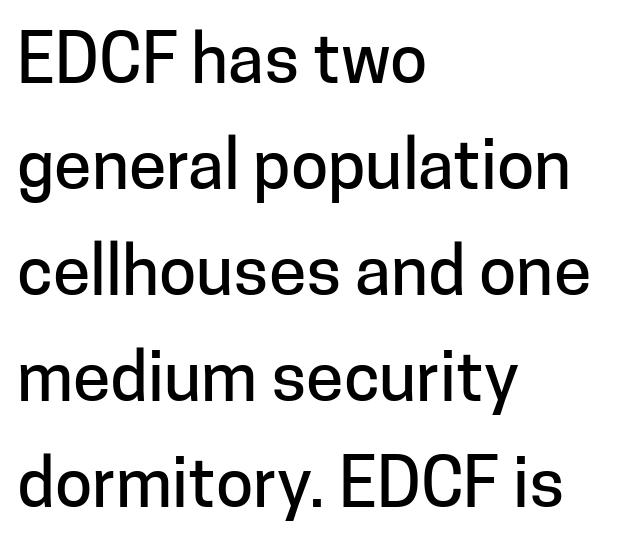
The image shows 68 px sans-serif type, upright; set left-aligned, normal line spacing (1.56x), normal letter spacing, not underlined; low stroke contrast and a medium x-height.
